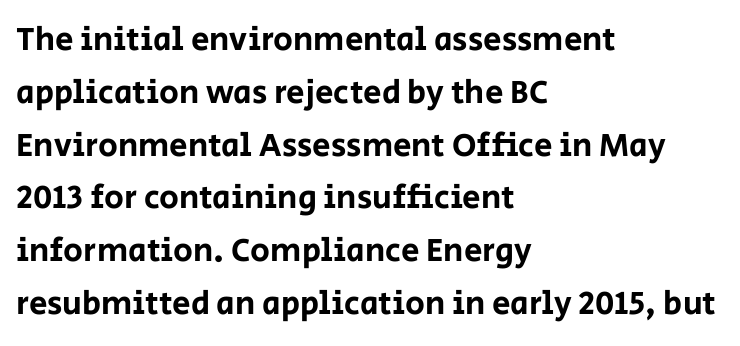
The image shows 33 px sans-serif type, upright; set left-aligned, normal line spacing (1.6x), normal letter spacing, not underlined; low stroke contrast and a large x-height.
